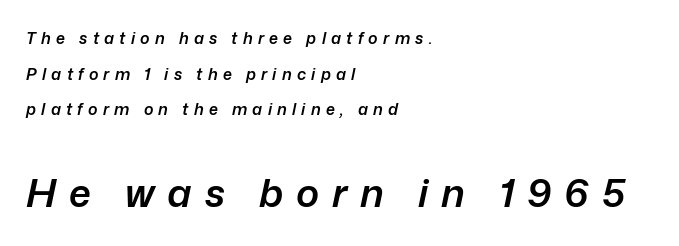
Q: Is the text bold? A: Semi-bold.
Q: Is the text italic (slanted)? A: Yes, it leans right by about 12 degrees.
Q: Is the text underlined? A: No.
Q: How is the paragraph aligned? A: Left-aligned.
Q: Is the spacing between letters normal or unusually wide? A: Unusually wide.
Q: Is the spacing between lines tight, normal or loose? A: Loose.
Q: Which block of text is set in a larger size, the first (top) or the second (bottom)? A: The second (bottom) one.
Q: Width (condensed, normal, or wide)? A: Normal.
Q: Stroke contrast? A: Low.
Q: x-height? A: Medium.
Q: Monospaced? A: No.
